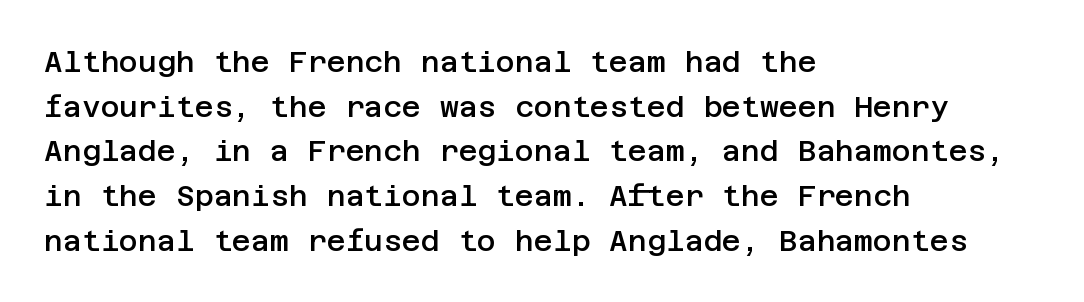
Nothing sits at the stroke ends, so this counts as sans-serif. No italicization has been applied; the sample stays upright. Horizontally, the lines are justified to the leading edge only. This block has exactly the height ordinary leading produces. The glyphs are unaccompanied by any horizontal stroke below them. Letter spacing: default.
